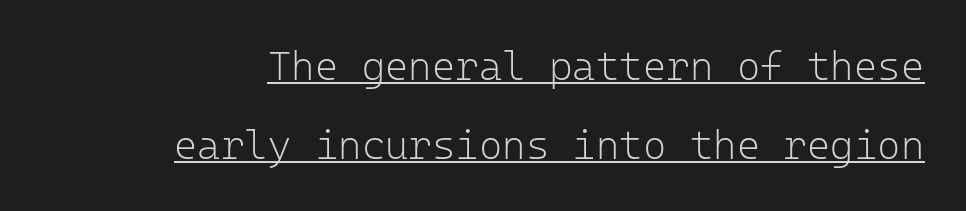
Q: Is the text bold? A: No.
Q: Is the text italic (slanted)? A: No, it is upright.
Q: Is the typeface a serif or a sans-serif typeface? A: Sans-serif.
Q: Is the text underlined? A: Yes.
Q: Is the spacing between letters normal or unusually wide? A: Normal.
Q: Is the spacing between lines tight, normal or loose? A: Loose.
Q: Width (condensed, normal, or wide)? A: Normal.
Q: Stroke contrast? A: Low.
Q: x-height? A: Medium.
Q: Monospaced? A: Yes.
